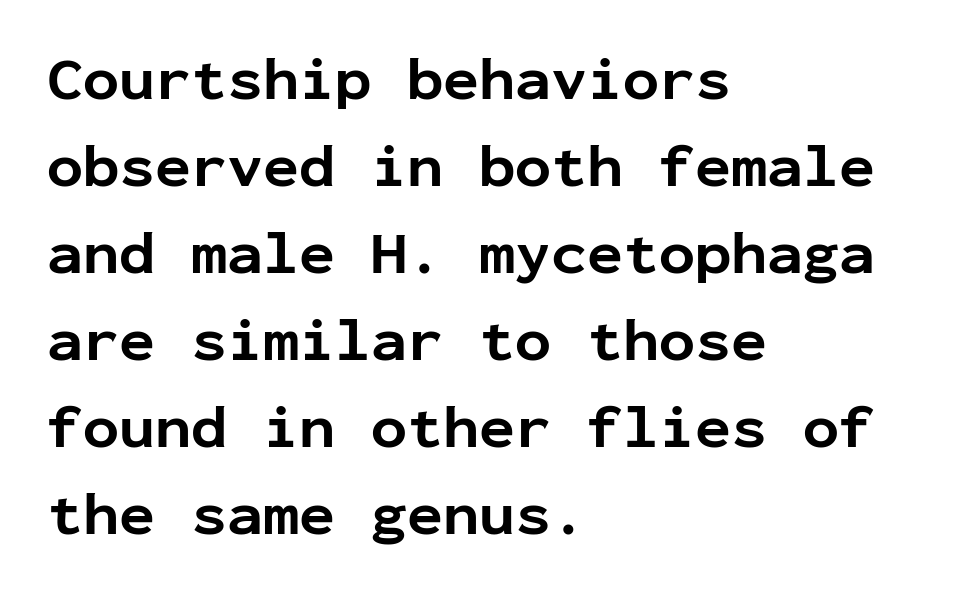
The image shows 60 px bold sans-serif type, upright, monospaced; set left-aligned, normal line spacing (1.45x), normal letter spacing, not underlined; low stroke contrast and a medium x-height.
